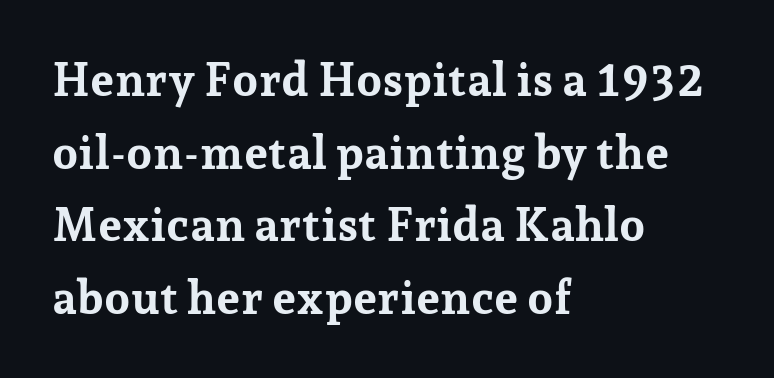
Q: Is the text bold? A: Yes.
Q: Is the text italic (slanted)? A: No, it is upright.
Q: Is the typeface a serif or a sans-serif typeface? A: Serif.
Q: Is the text underlined? A: No.
Q: How is the paragraph aligned? A: Left-aligned.
Q: Is the spacing between letters normal or unusually wide? A: Normal.
Q: Is the spacing between lines tight, normal or loose? A: Normal.
Q: Width (condensed, normal, or wide)? A: Normal.
Q: Stroke contrast? A: Low.
Q: x-height? A: Medium.
Q: Monospaced? A: No.
